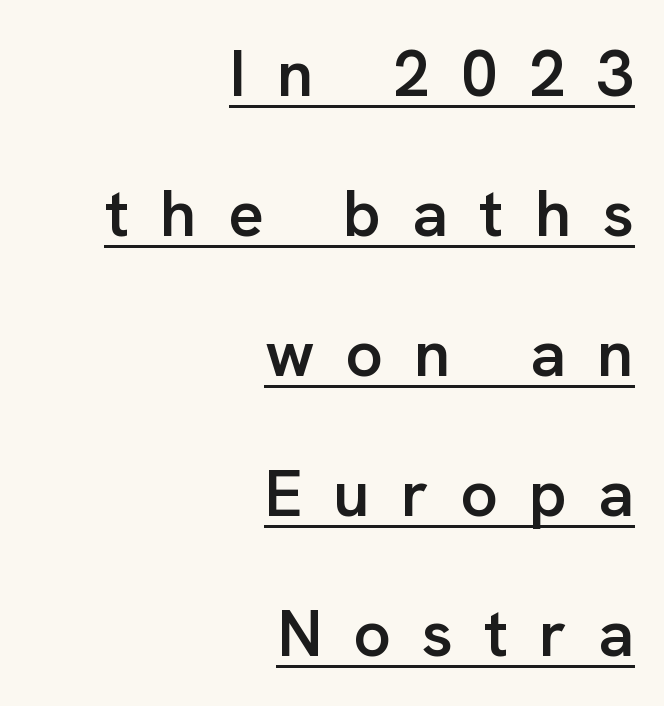
{"serif": "no", "italic": "no", "bold": "semi", "weight": "semibold", "width": "normal", "stroke_contrast": "low", "x_height": "medium", "monospaced": "no", "underline": "yes", "align": "right", "line_spacing": "loose", "line_spacing_ratio": 2.12, "letter_spacing": "wide", "letter_spacing_em": 0.47, "glyph_px": 66}
